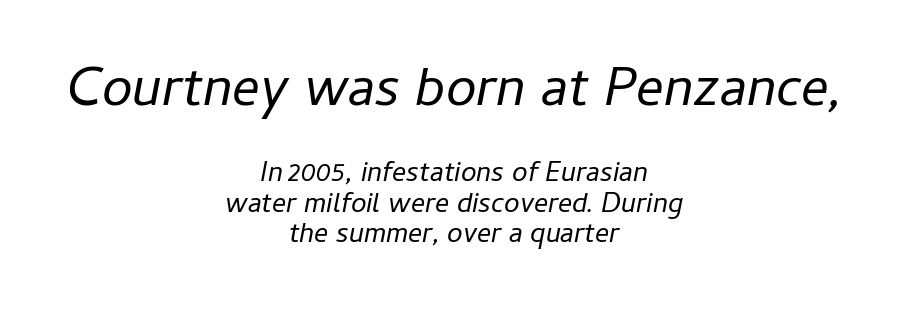
{"italic": "yes", "lean": "right", "slant_degrees": 11, "bold": "no", "weight": "regular", "width": "normal", "stroke_contrast": "low", "x_height": "medium", "monospaced": "no", "underline": "no", "align": "center", "line_spacing": "tight", "line_spacing_ratio": 1.08, "letter_spacing": "normal", "letter_spacing_em": 0.0, "larger_block": "first", "size_ratio": 1.96, "glyph_px": 55}
